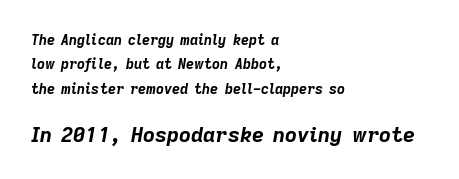
{"italic": "yes", "lean": "right", "slant_degrees": 9, "bold": "yes", "underline": "no", "align": "left", "line_spacing_ratio": 1.74, "letter_spacing": "normal", "letter_spacing_em": 0.0, "larger_block": "second", "size_ratio": 1.5, "glyph_px": 21}
